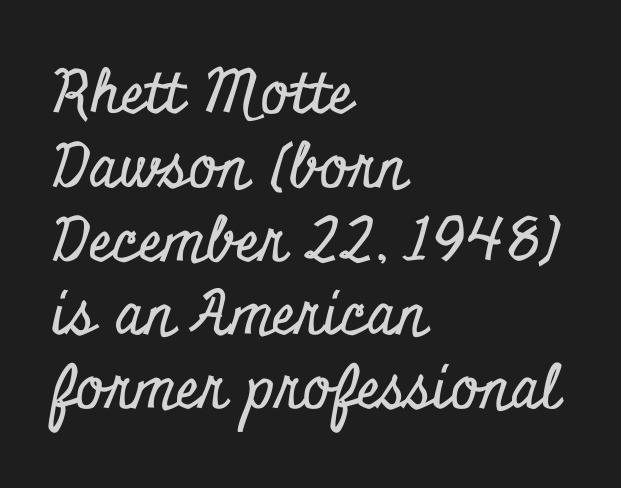
{"serif": "yes", "width": "condensed", "stroke_contrast": "low", "x_height": "small", "monospaced": "no", "underline": "no", "align": "left", "line_spacing_ratio": 1.23, "letter_spacing": "normal", "letter_spacing_em": 0.0, "glyph_px": 60}
